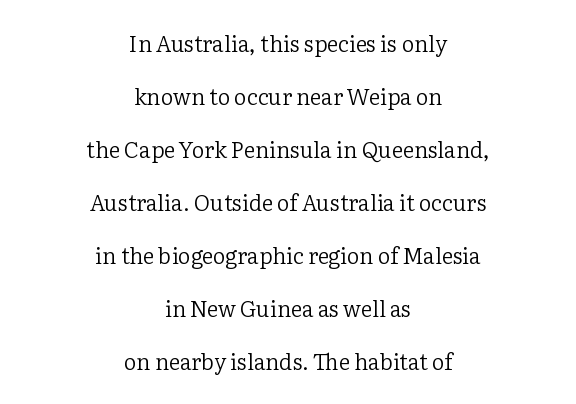
Q: Is the text bold? A: No.
Q: Is the text italic (slanted)? A: No, it is upright.
Q: Is the text underlined? A: No.
Q: How is the paragraph aligned? A: Centered.
Q: Is the spacing between letters normal or unusually wide? A: Normal.
Q: Is the spacing between lines tight, normal or loose? A: Loose.
